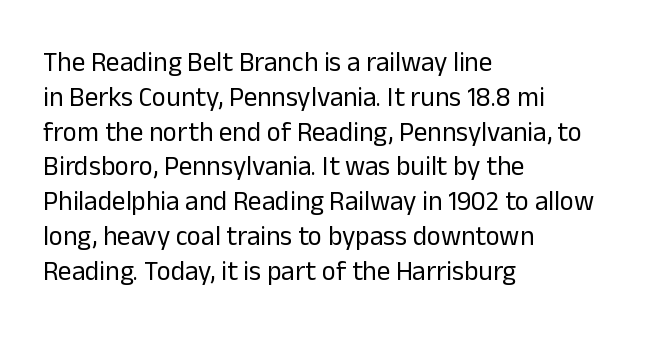
Q: Is the text bold? A: No.
Q: Is the text italic (slanted)? A: No, it is upright.
Q: Is the text underlined? A: No.
Q: How is the paragraph aligned? A: Left-aligned.
Q: Is the spacing between letters normal or unusually wide? A: Normal.
Q: Is the spacing between lines tight, normal or loose? A: Normal.
